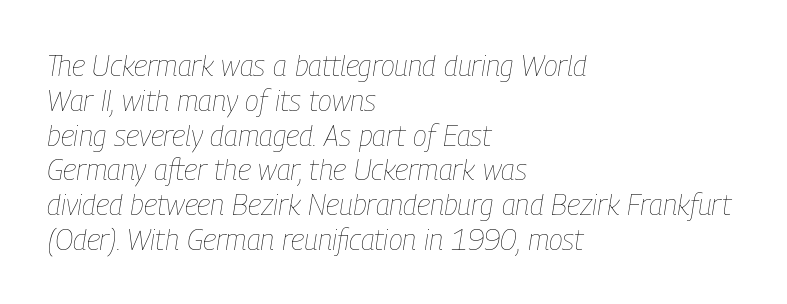
The image shows 29 px thin, condensed type, italic (leaning right); set left-aligned, line spacing 1.2x, normal letter spacing, not underlined; low stroke contrast and a medium x-height.
